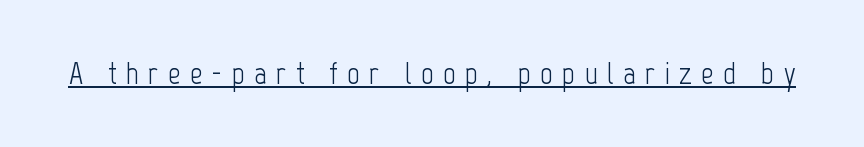
The image shows 31 px light, condensed sans-serif type, upright; set unusually wide letter spacing (+0.3 em), underlined; low stroke contrast and a medium x-height.
